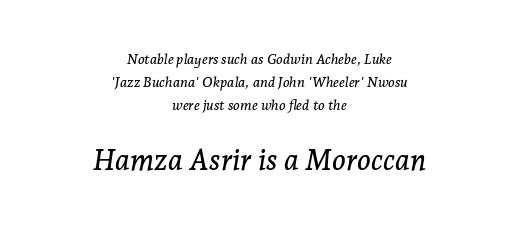
The image shows 29 px serif type, italic (leaning right); set centered, normal line spacing (1.63x), normal letter spacing, not underlined; the second (bottom) block is 2.07x larger; low stroke contrast and a medium x-height.
